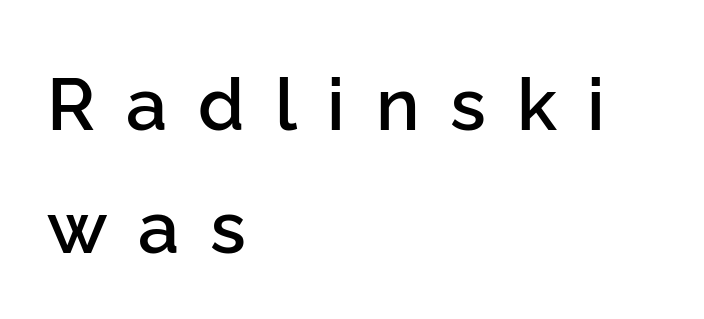
Q: Is the text bold? A: Semi-bold.
Q: Is the text italic (slanted)? A: No, it is upright.
Q: Is the typeface a serif or a sans-serif typeface? A: Sans-serif.
Q: Is the text underlined? A: No.
Q: How is the paragraph aligned? A: Left-aligned.
Q: Is the spacing between letters normal or unusually wide? A: Unusually wide.
Q: Is the spacing between lines tight, normal or loose? A: Normal.
Q: Width (condensed, normal, or wide)? A: Normal.
Q: Stroke contrast? A: Low.
Q: x-height? A: Medium.
Q: Monospaced? A: No.
